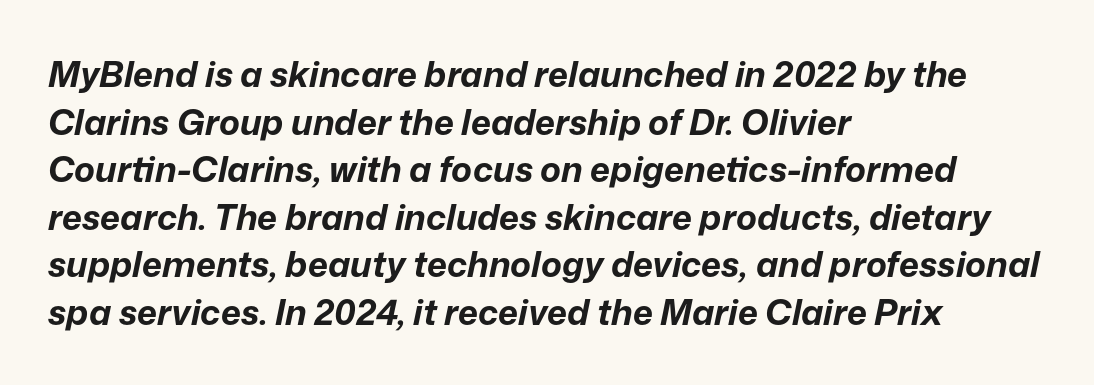
{"italic": "yes", "lean": "right", "slant_degrees": 12, "bold": "yes", "weight": "bold", "width": "normal", "stroke_contrast": "low", "x_height": "medium", "monospaced": "no", "underline": "no", "align": "left", "line_spacing": "normal", "line_spacing_ratio": 1.36, "letter_spacing": "normal", "letter_spacing_em": 0.0, "glyph_px": 35}
